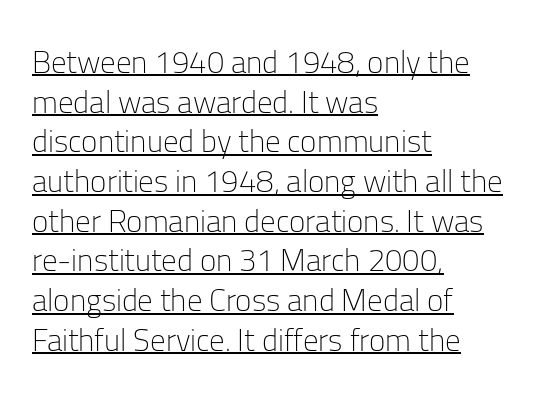
The image shows 31 px light sans-serif type, upright; set left-aligned, normal line spacing (1.28x), normal letter spacing, underlined; low stroke contrast and a medium x-height.
